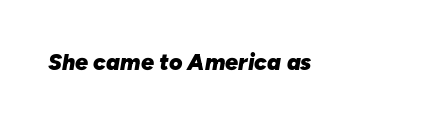
Q: Is the text bold? A: Yes.
Q: Is the text italic (slanted)? A: Yes, it leans right by about 10 degrees.
Q: Is the text underlined? A: No.
Q: Is the spacing between letters normal or unusually wide? A: Normal.
